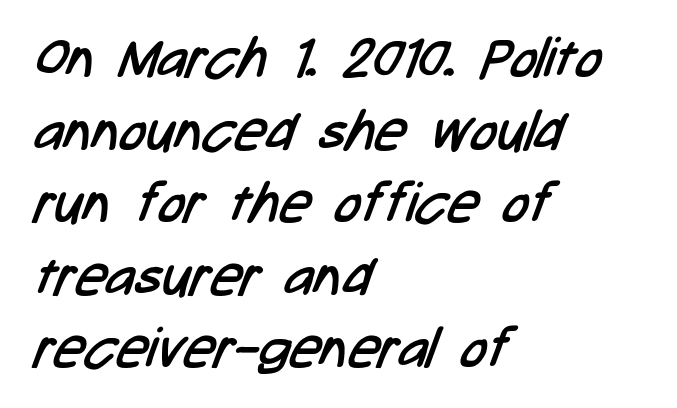
Q: Is the text bold? A: No.
Q: Is the typeface a serif or a sans-serif typeface? A: Sans-serif.
Q: Is the text underlined? A: No.
Q: How is the paragraph aligned? A: Left-aligned.
Q: Is the spacing between letters normal or unusually wide? A: Normal.
Q: Is the spacing between lines tight, normal or loose? A: Normal.
Q: Width (condensed, normal, or wide)? A: Condensed.
Q: Stroke contrast? A: Low.
Q: x-height? A: Medium.
Q: Monospaced? A: No.
